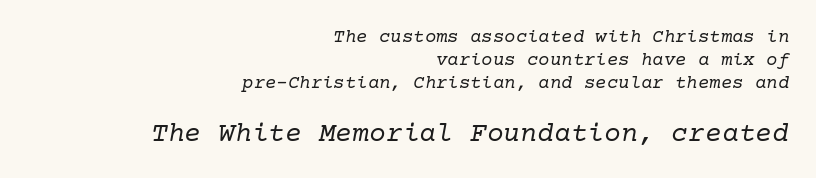
Q: Is the text bold? A: No.
Q: Is the text italic (slanted)? A: Yes, it leans right by about 10 degrees.
Q: Is the typeface a serif or a sans-serif typeface? A: Serif.
Q: Is the text underlined? A: No.
Q: How is the paragraph aligned? A: Right-aligned.
Q: Is the spacing between letters normal or unusually wide? A: Normal.
Q: Which block of text is set in a larger size, the first (top) or the second (bottom)? A: The second (bottom) one.
Q: Width (condensed, normal, or wide)? A: Normal.
Q: Stroke contrast? A: Low.
Q: x-height? A: Medium.
